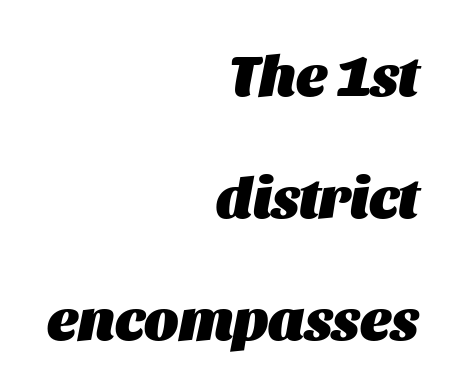
Q: Is the text bold? A: Yes.
Q: Is the text italic (slanted)? A: Yes, it leans right by about 11 degrees.
Q: Is the text underlined? A: No.
Q: How is the paragraph aligned? A: Right-aligned.
Q: Is the spacing between letters normal or unusually wide? A: Normal.
Q: Is the spacing between lines tight, normal or loose? A: Loose.
Q: Width (condensed, normal, or wide)? A: Normal.
Q: Stroke contrast? A: Medium.
Q: x-height? A: Large.
Q: Monospaced? A: No.
